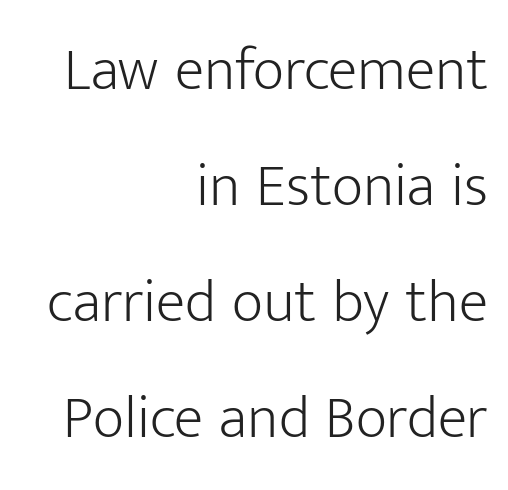
{"serif": "no", "italic": "no", "bold": "no", "weight": "light", "width": "normal", "stroke_contrast": "low", "x_height": "medium", "monospaced": "no", "underline": "no", "align": "right", "line_spacing": "loose", "line_spacing_ratio": 1.9, "letter_spacing": "normal", "letter_spacing_em": 0.0, "glyph_px": 61}
